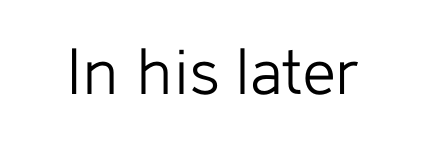
Q: Is the text bold? A: No.
Q: Is the text italic (slanted)? A: No, it is upright.
Q: Is the typeface a serif or a sans-serif typeface? A: Sans-serif.
Q: Is the text underlined? A: No.
Q: Is the spacing between letters normal or unusually wide? A: Normal.
Q: Width (condensed, normal, or wide)? A: Normal.
Q: Stroke contrast? A: Low.
Q: x-height? A: Medium.
Q: Monospaced? A: No.
